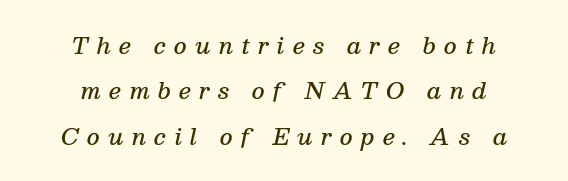
Q: Is the text bold? A: Semi-bold.
Q: Is the text italic (slanted)? A: Yes, it leans right by about 13 degrees.
Q: Is the text underlined? A: No.
Q: How is the paragraph aligned? A: Centered.
Q: Is the spacing between letters normal or unusually wide? A: Unusually wide.
Q: Is the spacing between lines tight, normal or loose? A: Loose.
